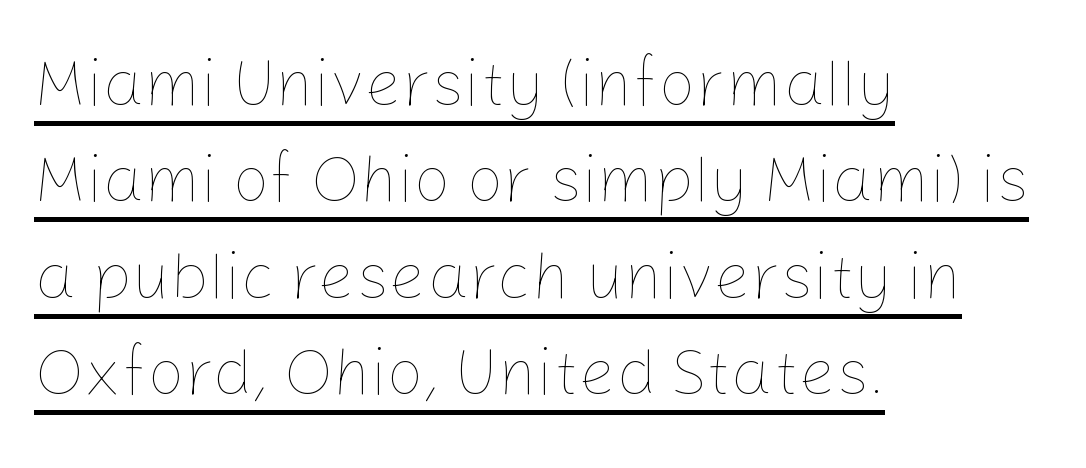
The image shows 66 px thin type, upright; set left-aligned, normal line spacing (1.46x), normal letter spacing, underlined; low stroke contrast and a medium x-height.
